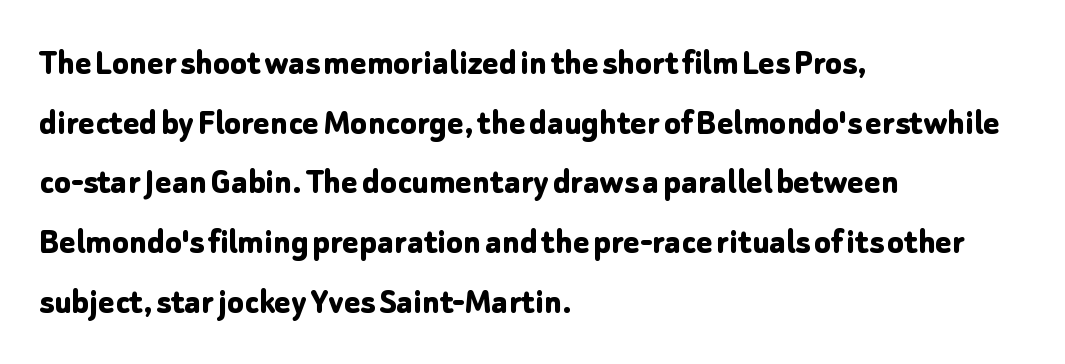
A normal amount of white space separates one row of letters from the next. Rendered with straight, roman letterforms. The passage shown is not underscored anywhere. No feet cap the strokes, marking this as sans-serif type. Spacing between characters is what you'd get straight out of the box. A student would call this left alignment; a typographer would say flush left, rag right.
